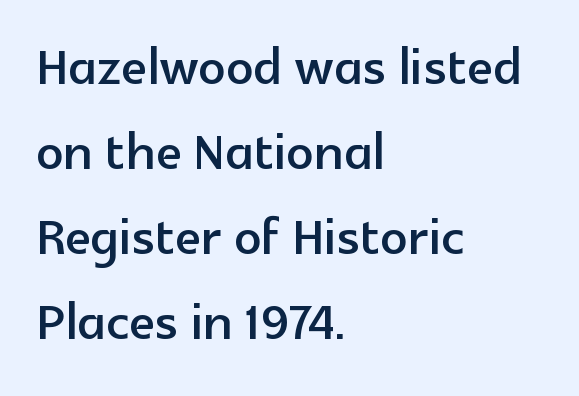
Descenders hang freely into open space. It's the straight-up-and-down kind of type. Proportional: the letters do not fall into vertical columns. Interline gaps are of average width in this sample.
